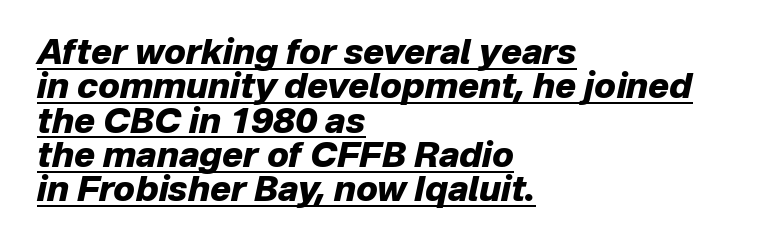
{"italic": "yes", "lean": "right", "slant_degrees": 12, "bold": "yes", "weight": "heavy", "width": "normal", "stroke_contrast": "low", "x_height": "medium", "monospaced": "no", "underline": "yes", "align": "left", "line_spacing": "tight", "line_spacing_ratio": 0.98, "letter_spacing": "normal", "letter_spacing_em": 0.0, "glyph_px": 35}
